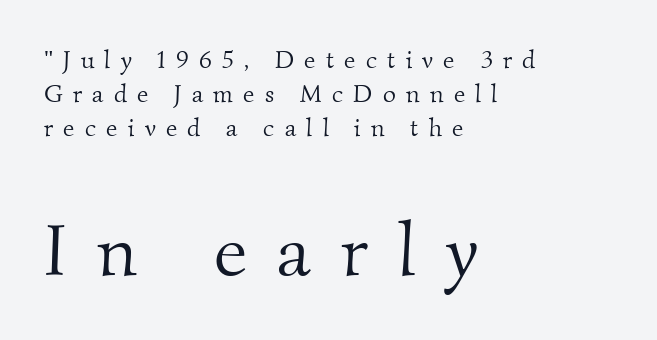
Q: Is the text bold? A: No.
Q: Is the typeface a serif or a sans-serif typeface? A: Serif.
Q: Is the text underlined? A: No.
Q: How is the paragraph aligned? A: Left-aligned.
Q: Is the spacing between letters normal or unusually wide? A: Unusually wide.
Q: Is the spacing between lines tight, normal or loose? A: Normal.
Q: Which block of text is set in a larger size, the first (top) or the second (bottom)? A: The second (bottom) one.
Q: Width (condensed, normal, or wide)? A: Normal.
Q: Stroke contrast? A: Medium.
Q: x-height? A: Small.
Q: Monospaced? A: No.
